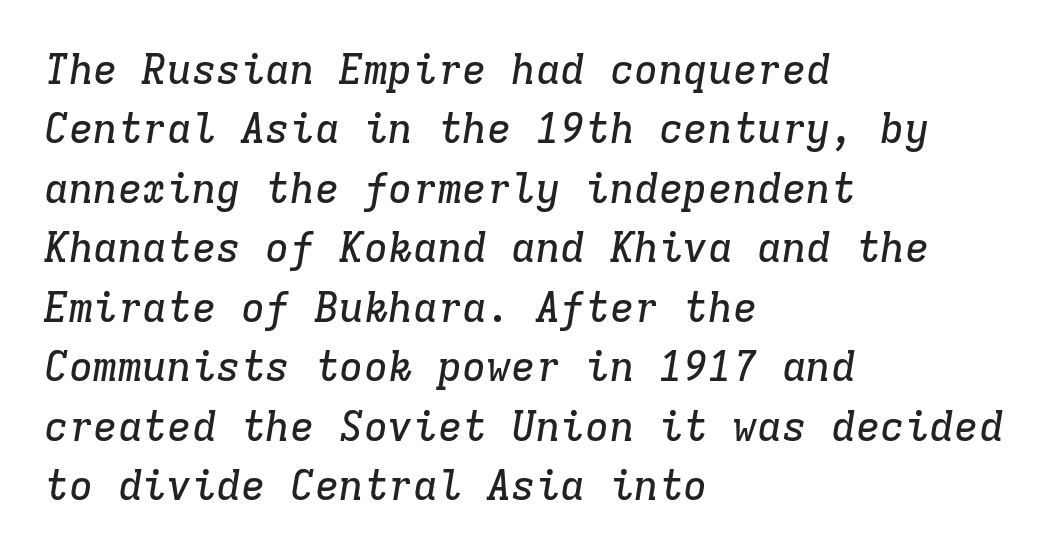
Q: Is the text italic (slanted)? A: Yes, it leans right by about 9 degrees.
Q: Is the typeface a serif or a sans-serif typeface? A: Serif.
Q: Is the text underlined? A: No.
Q: How is the paragraph aligned? A: Left-aligned.
Q: Is the spacing between letters normal or unusually wide? A: Normal.
Q: Is the spacing between lines tight, normal or loose? A: Normal.
Q: Width (condensed, normal, or wide)? A: Normal.
Q: Stroke contrast? A: Low.
Q: x-height? A: Medium.
Q: Monospaced? A: Yes.
